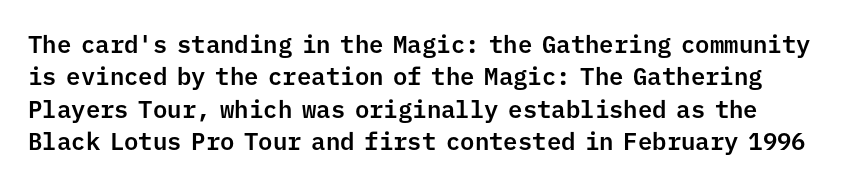
The image shows 24 px text type, upright; set normal line spacing (1.35x), normal letter spacing, not underlined.
